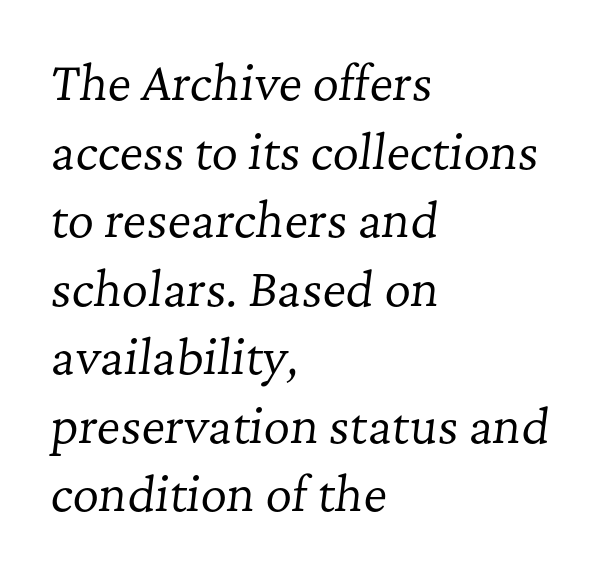
The image shows 46 px regular-weight serif type, italic (leaning right); set left-aligned, normal line spacing (1.49x), normal letter spacing, not underlined; low stroke contrast and a medium x-height.
